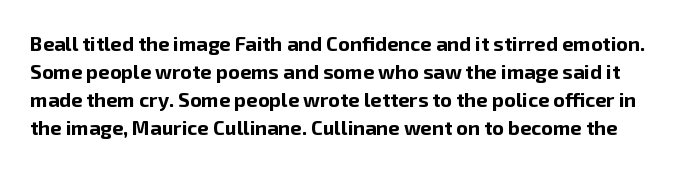
The words here are not underlined. Students, note that the glyphs here touch the page at normal intervals. These lines were composed using upright roman letters. Caption: bold face, heavy strokes.
